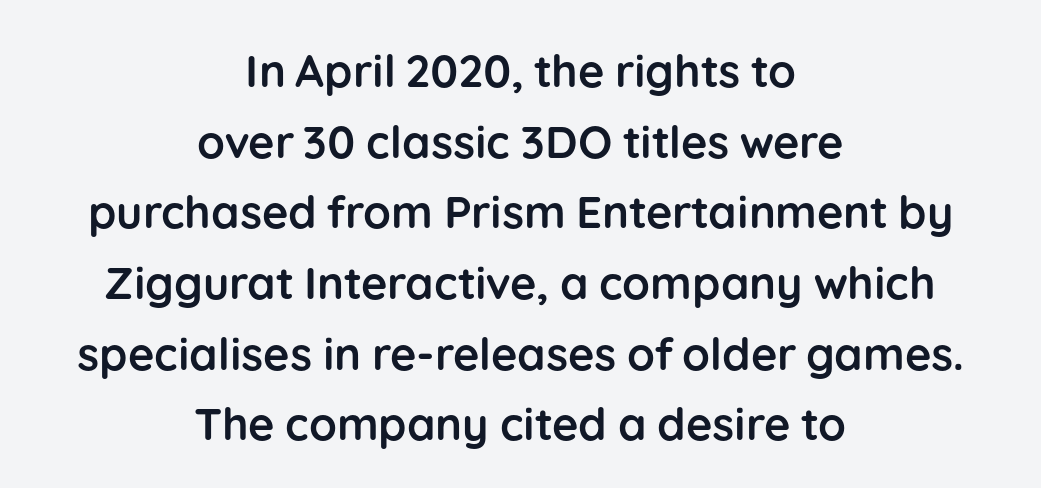
{"serif": "no", "italic": "no", "bold": "yes", "weight": "semibold", "width": "normal", "stroke_contrast": "low", "x_height": "medium", "monospaced": "no", "underline": "no", "align": "center", "line_spacing": "normal", "line_spacing_ratio": 1.57, "letter_spacing": "normal", "letter_spacing_em": 0.0, "glyph_px": 45}
